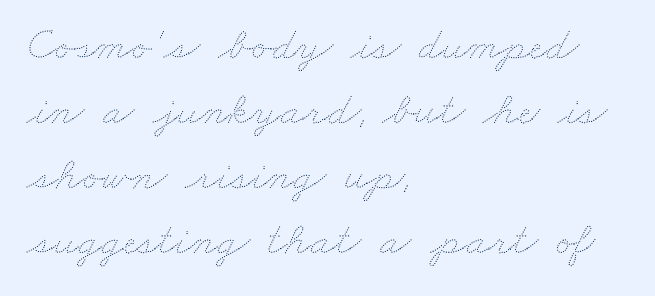
Q: Is the text bold? A: No.
Q: Is the text underlined? A: No.
Q: How is the paragraph aligned? A: Left-aligned.
Q: Is the spacing between letters normal or unusually wide? A: Normal.
Q: Is the spacing between lines tight, normal or loose? A: Normal.
Q: Width (condensed, normal, or wide)? A: Wide.
Q: Stroke contrast? A: Medium.
Q: x-height? A: Small.
Q: Monospaced? A: No.
